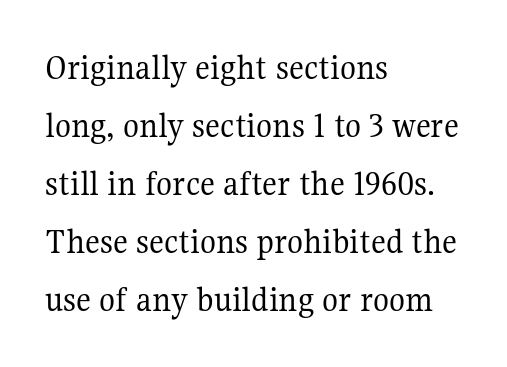
{"serif": "yes", "italic": "no", "bold": "no", "weight": "regular", "width": "normal", "stroke_contrast": "medium", "x_height": "medium", "monospaced": "no", "underline": "no", "align": "left", "line_spacing": "normal", "line_spacing_ratio": 1.57, "letter_spacing": "normal", "letter_spacing_em": 0.0, "glyph_px": 37}
